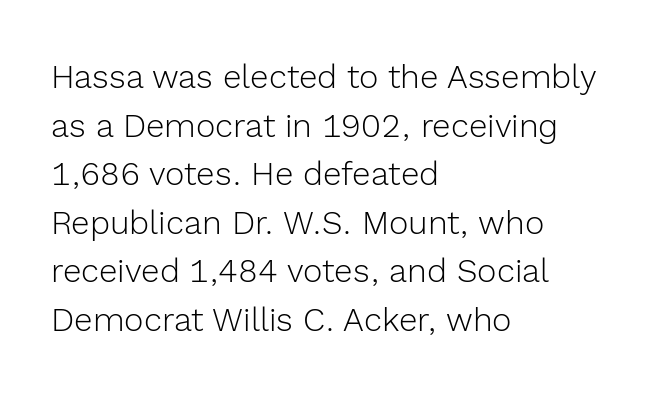
{"serif": "no", "italic": "no", "bold": "no", "weight": "light", "width": "normal", "x_height": "medium", "monospaced": "no", "underline": "no", "align": "left", "line_spacing": "normal", "line_spacing_ratio": 1.47, "letter_spacing": "normal", "letter_spacing_em": 0.0, "glyph_px": 33}
